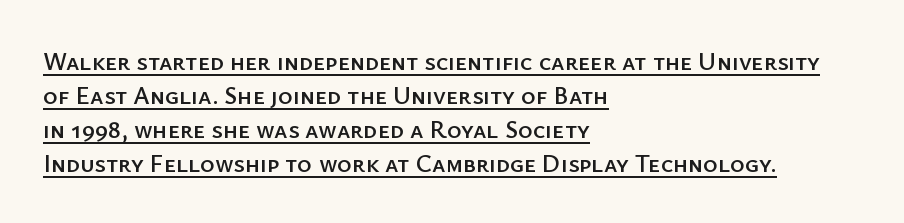
The image shows 25 px text type, upright; set left-aligned, normal line spacing (1.36x), normal letter spacing, underlined.
